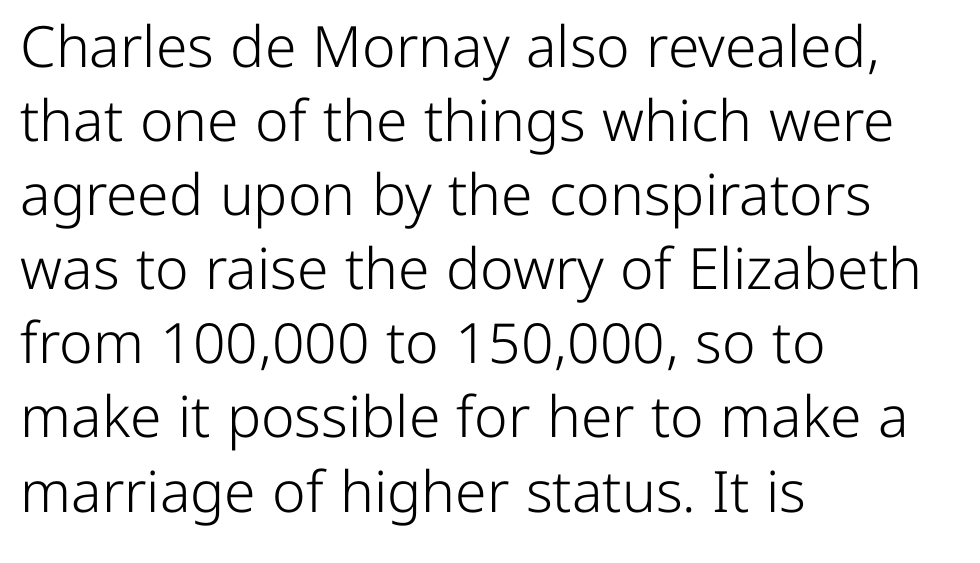
The image shows 57 px light sans-serif type, upright; set left-aligned, normal line spacing (1.3x), normal letter spacing, not underlined; low stroke contrast and a medium x-height.
